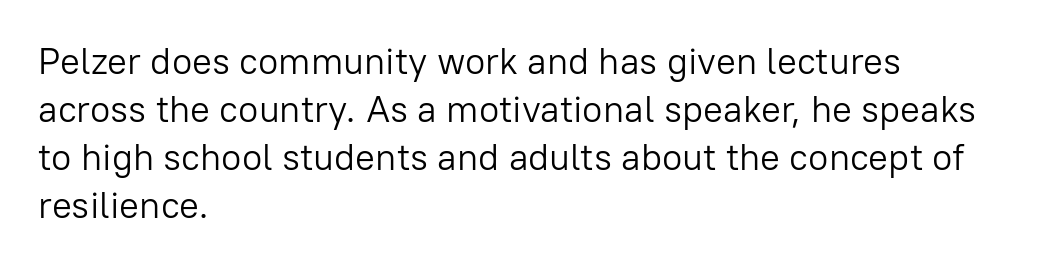
Heaviness? Minimal to ordinary, like unemphasized prose. The type sits square on the baseline with zero lean. The text was rendered using a sans face with plain stroke endings. Line spacing here is normal. Do the characters align in a grid? No, the font is proportional. These lines are set flush left with a ragged right edge.
